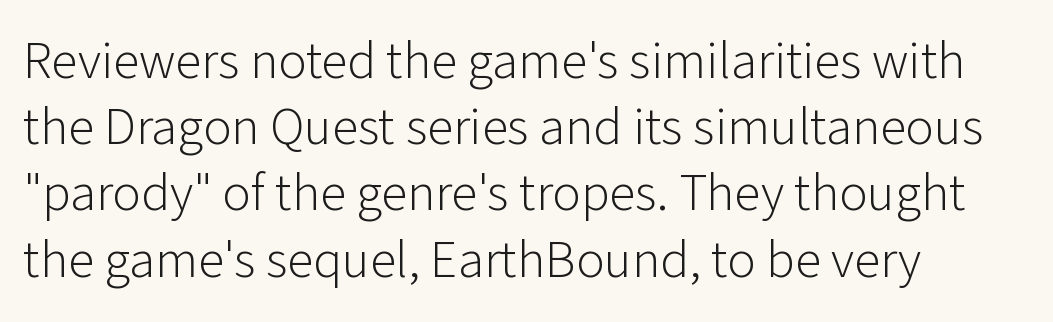
Unbolded letterforms with no extra heft. Designer's note — italics off, roman on. Honestly, there is no underline to notice here at all. If you drew a ruler down the left edge, every line would touch it.
